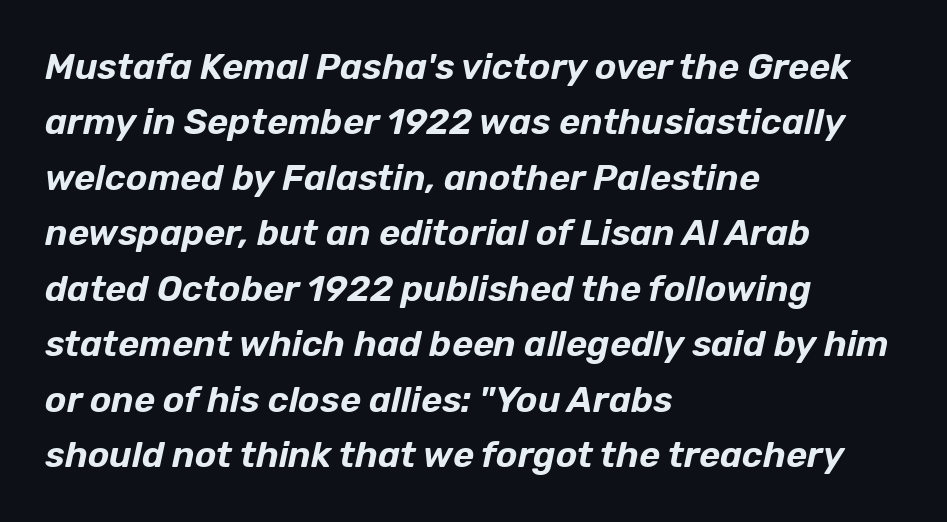
The image shows 36 px text type, italic (leaning right); set left-aligned, normal line spacing (1.54x), normal letter spacing, not underlined; low stroke contrast and a medium x-height.
